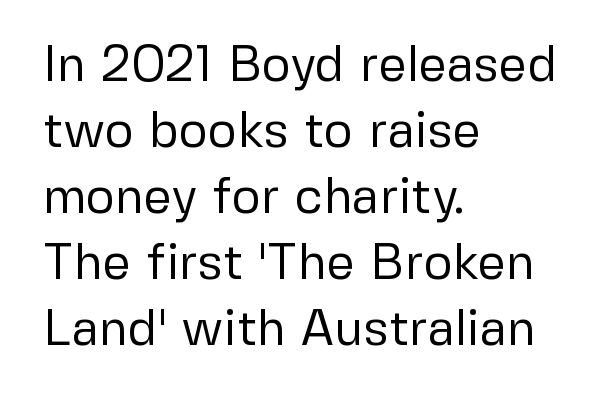
Q: Is the text bold? A: No.
Q: Is the text italic (slanted)? A: No, it is upright.
Q: Is the typeface a serif or a sans-serif typeface? A: Sans-serif.
Q: Is the text underlined? A: No.
Q: How is the paragraph aligned? A: Left-aligned.
Q: Is the spacing between letters normal or unusually wide? A: Normal.
Q: Is the spacing between lines tight, normal or loose? A: Normal.
Q: Width (condensed, normal, or wide)? A: Normal.
Q: Stroke contrast? A: Low.
Q: x-height? A: Medium.
Q: Monospaced? A: No.
